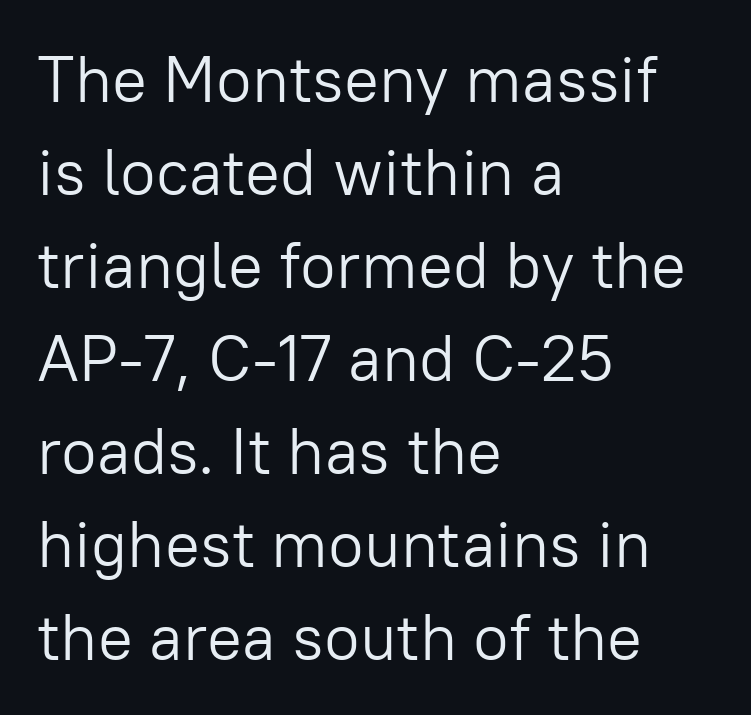
The lettering stays uniformly vertical, giving the passage a roman look. To sum up the face: it is a sans, with no serifs. The letters sit at their default tracking, neither squeezed nor spread. On a weight scale, this lands at 450 or below.
